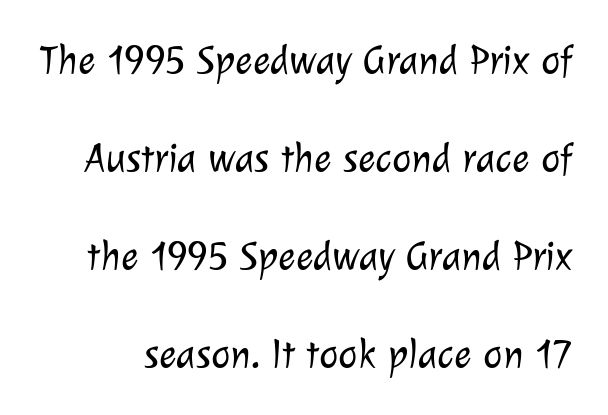
Q: Is the text bold? A: No.
Q: Is the typeface a serif or a sans-serif typeface? A: Sans-serif.
Q: Is the text underlined? A: No.
Q: Is the spacing between letters normal or unusually wide? A: Normal.
Q: Is the spacing between lines tight, normal or loose? A: Loose.
Q: Width (condensed, normal, or wide)? A: Normal.
Q: Stroke contrast? A: Low.
Q: x-height? A: Medium.
Q: Monospaced? A: No.
